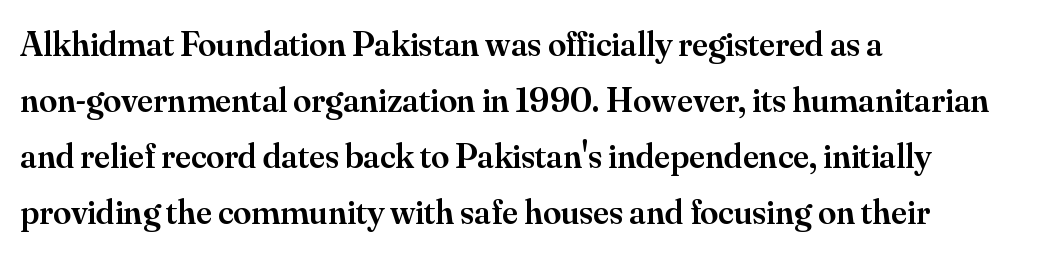
The image shows 36 px semibold serif type, upright; set left-aligned, normal line spacing (1.56x), normal letter spacing, not underlined; medium stroke contrast and a small x-height.
